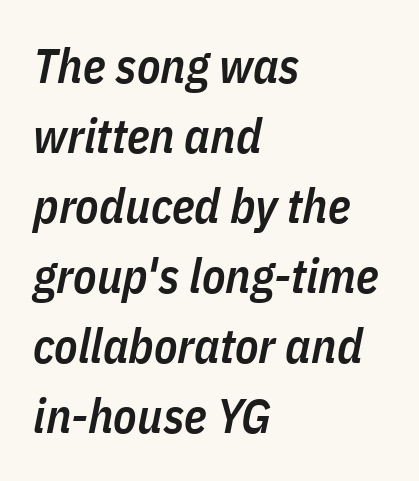
The space beneath each line is pristine and unruled. Summary of weight: moderately heavy, a semibold. Slant detected: the letters are inclined. This rendering uses left alignment, leaving the right contour irregular.
